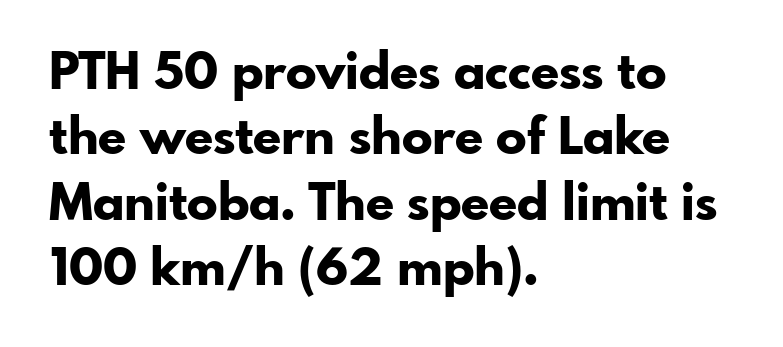
Heavy, bold letterforms. To sum up the face: it is a sans, with no serifs. The specimen reads as upright at a glance. Here the glyphs are tracked normally, forming tight word shapes. This rendering uses left alignment, leaving the right contour irregular. Bare-footed words on every line.
